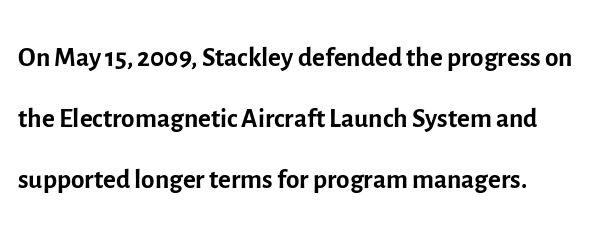
{"serif": "no", "italic": "no", "bold": "no", "weight": "regular", "width": "normal", "x_height": "medium", "monospaced": "no", "underline": "no", "line_spacing": "normal", "line_spacing_ratio": 1.56, "letter_spacing": "normal", "letter_spacing_em": 0.0, "glyph_px": 39}
